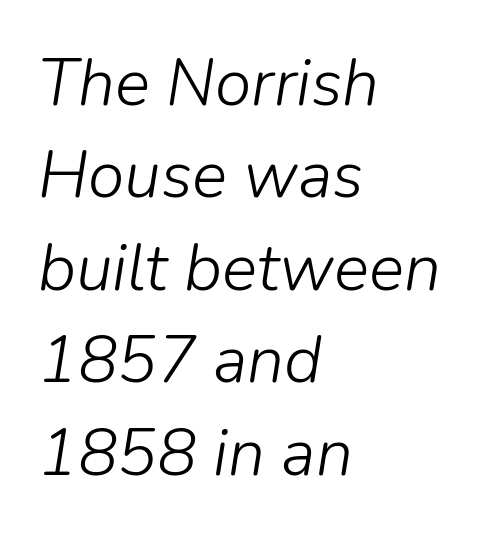
The image shows 66 px light type, italic (leaning right); set left-aligned, normal line spacing (1.4x), normal letter spacing, not underlined; low stroke contrast and a medium x-height.
